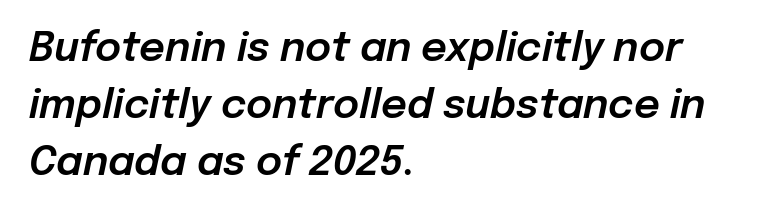
You can tell it's italic because the verticals aren't actually vertical. Letters rest on an invisible, unmarked baseline. Caption: multi-line text, flush left, ragged right. The passage shown stacks its lines at a standard gap.
